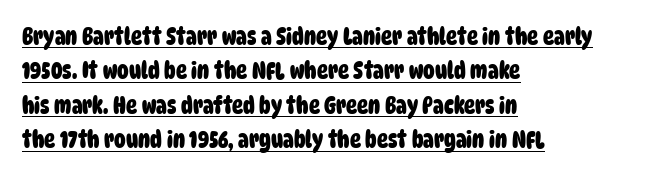
The image shows 23 px bold type; set left-aligned, normal line spacing (1.5x), normal letter spacing, underlined.
